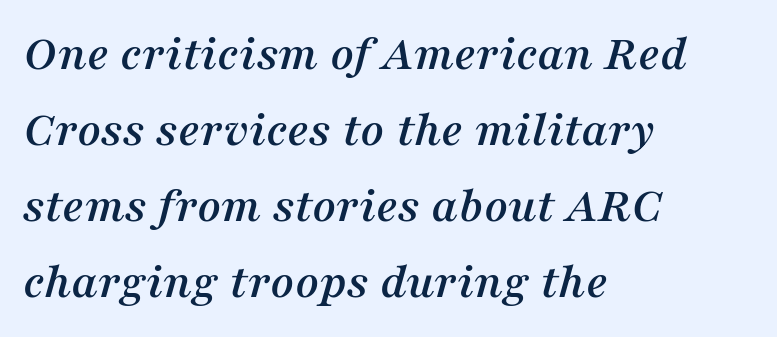
The image shows 51 px serif type, italic (leaning right); set left-aligned, normal line spacing (1.49x), normal letter spacing, not underlined; medium stroke contrast and a medium x-height.
